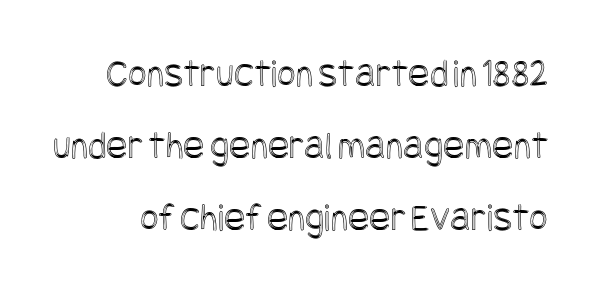
{"italic": "no", "width": "condensed", "x_height": "large", "underline": "no", "line_spacing_ratio": 1.8, "letter_spacing": "normal", "letter_spacing_em": 0.0, "glyph_px": 40}
